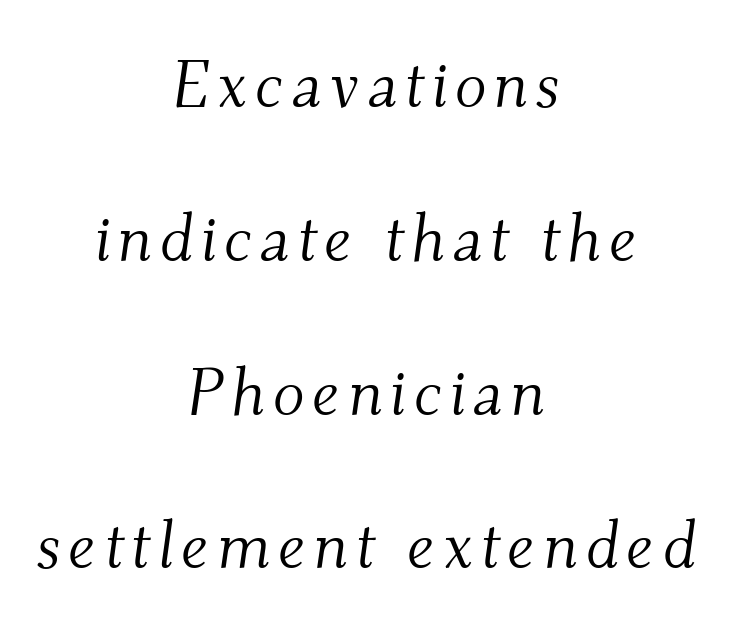
Q: Is the text bold? A: No.
Q: Is the text italic (slanted)? A: Yes, it leans right by about 9 degrees.
Q: Is the typeface a serif or a sans-serif typeface? A: Serif.
Q: Is the text underlined? A: No.
Q: How is the paragraph aligned? A: Centered.
Q: Is the spacing between lines tight, normal or loose? A: Loose.
Q: Width (condensed, normal, or wide)? A: Normal.
Q: Stroke contrast? A: Medium.
Q: x-height? A: Small.
Q: Monospaced? A: No.
